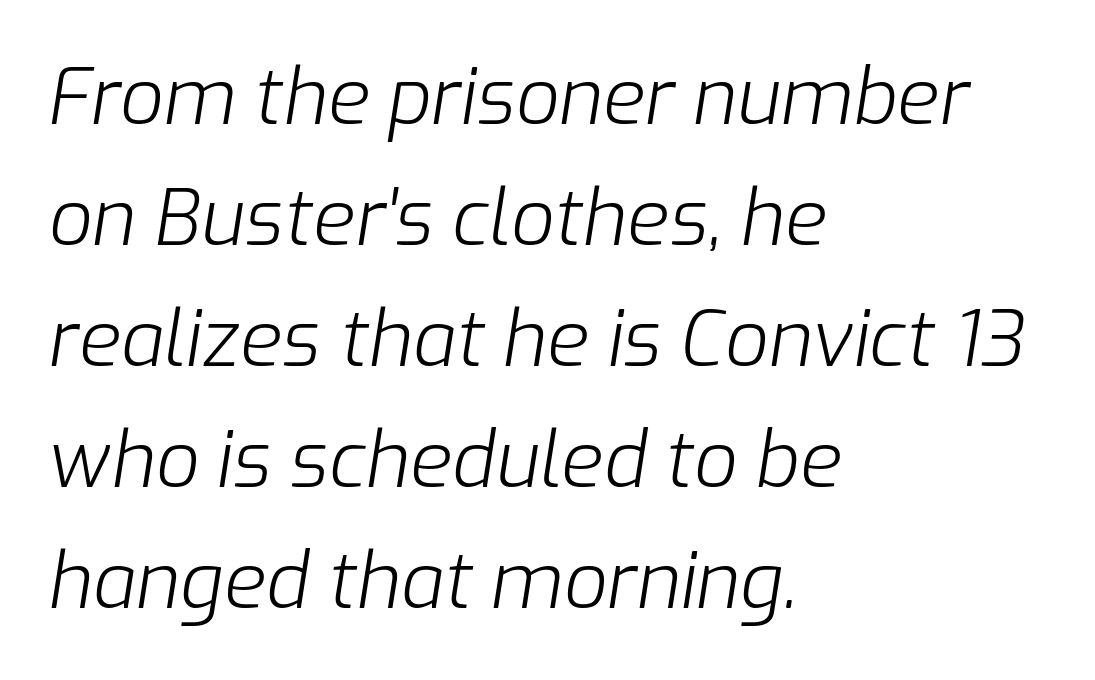
Is the stroke heavy? The answer is a plain regular-or-lighter. Look at the tracking — it's just the regular setting, nothing added. The typography opts for an oblique posture over an upright one. Check under the words: just untouched page. Where is the straight margin? On the left. Note the varied advance widths — an 'i' is clearly narrower than an 'm'.
